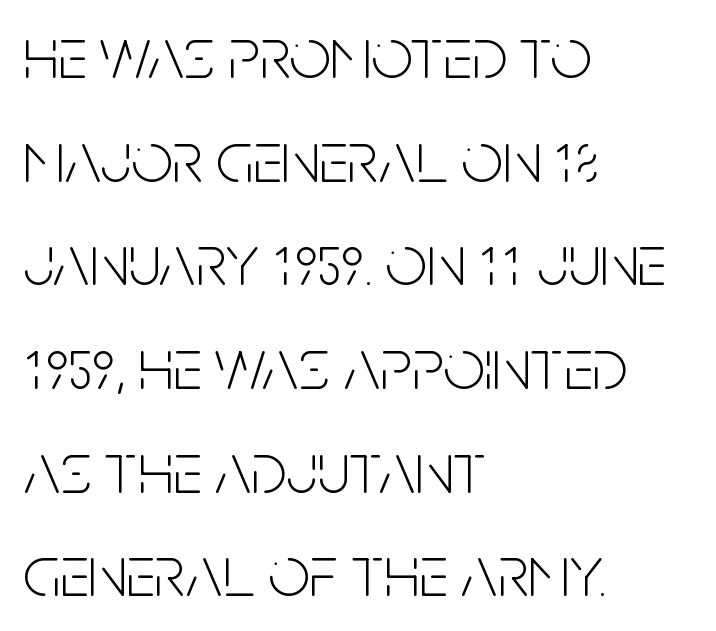
Character widths vary here, with narrow letters taking less room than wide ones. Bold? No — there's no thickening of the strokes. Tall strokes in this sample are plumb rather than angled. The tracking reads as untouched default to a designer's eye. The face used here is a sans, in the tradition of grotesques and geometrics. This rendering uses left alignment, leaving the right contour irregular.
